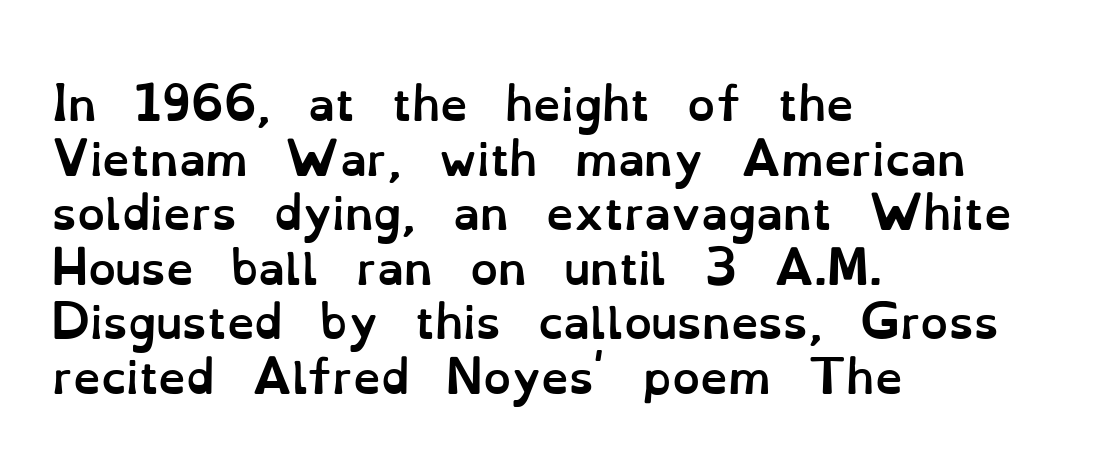
{"italic": "no", "bold": "yes", "weight": "semibold", "width": "normal", "stroke_contrast": "low", "x_height": "small", "monospaced": "no", "underline": "no", "align": "left", "line_spacing_ratio": 1.24, "letter_spacing": "normal", "letter_spacing_em": 0.0, "glyph_px": 44}
